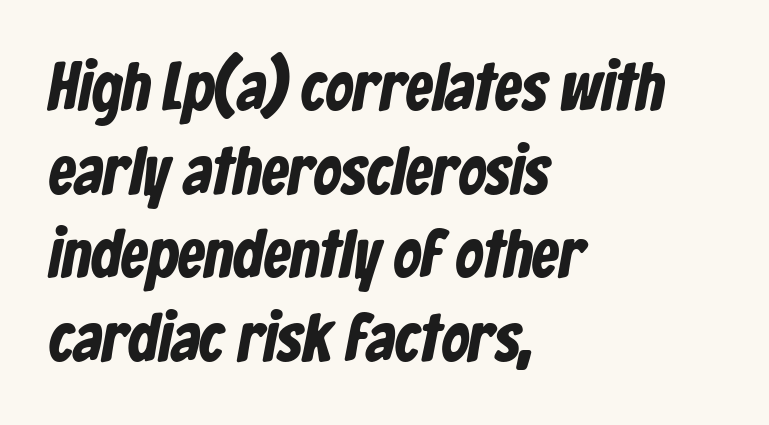
The image shows 68 px bold, condensed sans-serif type; set left-aligned, line spacing 1.23x, normal letter spacing, not underlined; low stroke contrast and a medium x-height.
